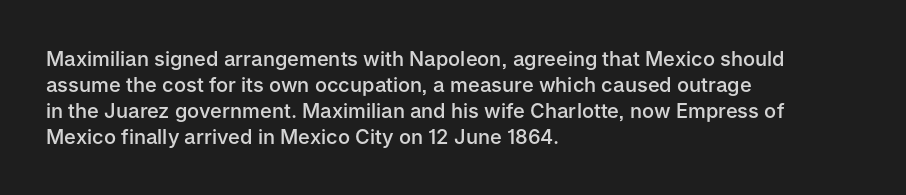
Q: Is the text bold? A: Semi-bold.
Q: Is the text italic (slanted)? A: No, it is upright.
Q: Is the text underlined? A: No.
Q: How is the paragraph aligned? A: Left-aligned.
Q: Is the spacing between letters normal or unusually wide? A: Normal.
Q: Is the spacing between lines tight, normal or loose? A: Normal.
